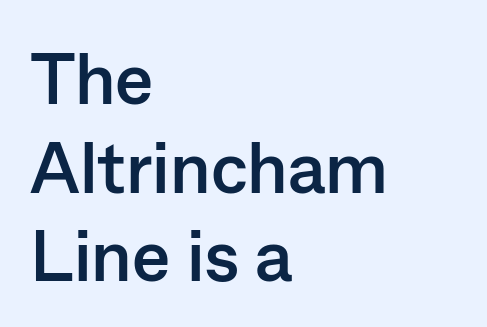
Q: Is the text bold? A: Yes.
Q: Is the text italic (slanted)? A: No, it is upright.
Q: Is the typeface a serif or a sans-serif typeface? A: Sans-serif.
Q: Is the text underlined? A: No.
Q: How is the paragraph aligned? A: Left-aligned.
Q: Is the spacing between letters normal or unusually wide? A: Normal.
Q: Width (condensed, normal, or wide)? A: Normal.
Q: Stroke contrast? A: Low.
Q: x-height? A: Medium.
Q: Monospaced? A: No.
